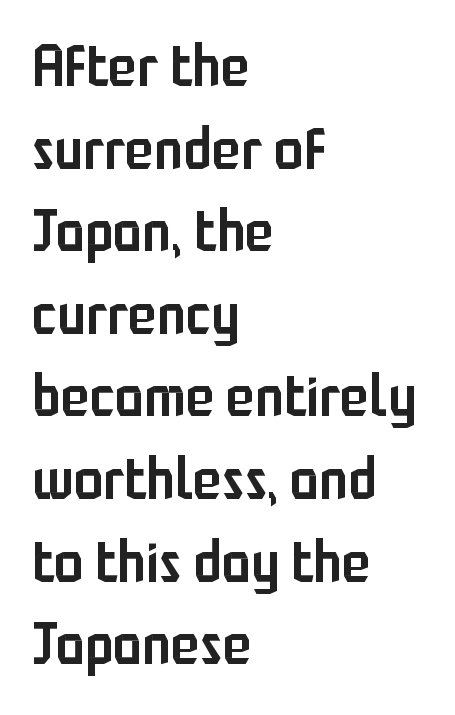
Q: Is the text bold? A: Semi-bold.
Q: Is the text italic (slanted)? A: No, it is upright.
Q: Is the typeface a serif or a sans-serif typeface? A: Sans-serif.
Q: Is the text underlined? A: No.
Q: How is the paragraph aligned? A: Left-aligned.
Q: Is the spacing between letters normal or unusually wide? A: Normal.
Q: Is the spacing between lines tight, normal or loose? A: Normal.
Q: Width (condensed, normal, or wide)? A: Condensed.
Q: Stroke contrast? A: Low.
Q: x-height? A: Medium.
Q: Monospaced? A: No.
